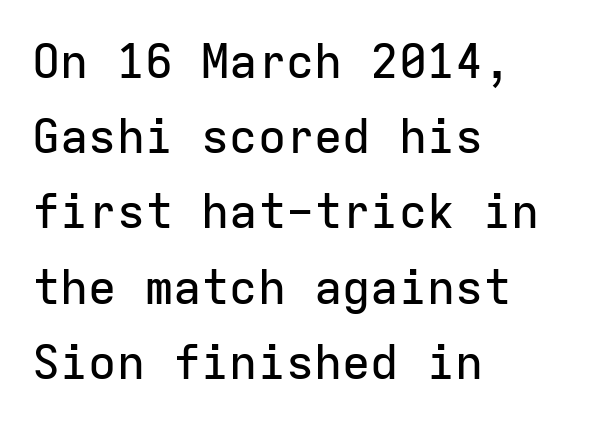
The image shows 47 px sans-serif type, upright, monospaced; set left-aligned, normal line spacing (1.6x), normal letter spacing, not underlined; low stroke contrast and a medium x-height.
